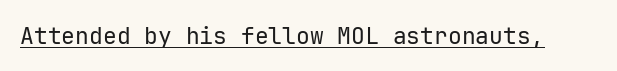
Q: Is the text bold? A: No.
Q: Is the text italic (slanted)? A: No, it is upright.
Q: Is the text underlined? A: Yes.
Q: Is the spacing between letters normal or unusually wide? A: Normal.
